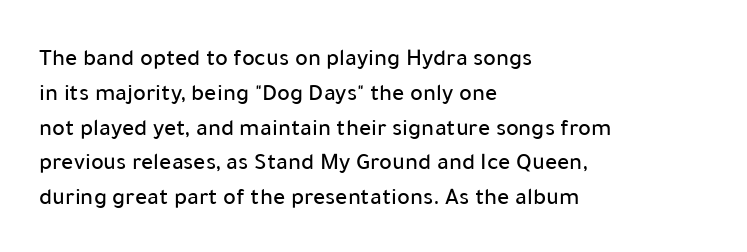
This sample keeps an unexceptional amount of space between lines. These lines keep a tight, regular rhythm from letter to letter. Every stem runs plumb, perpendicular to the baseline. Reading down the block, your eye returns to a fixed left position each line. The string is rendered with underlining switched off.
